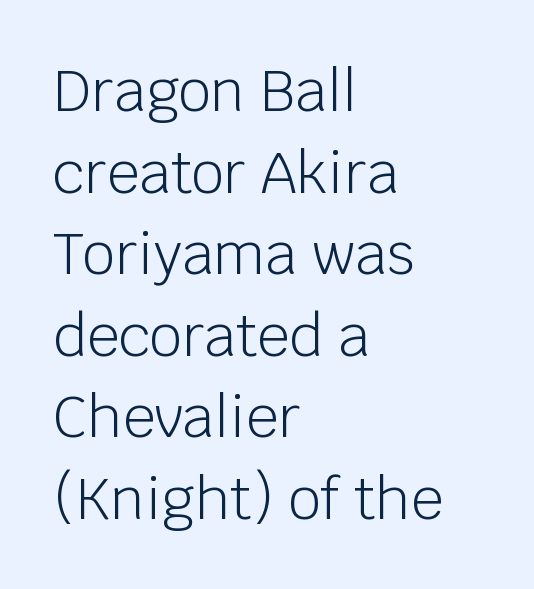
Q: Is the text bold? A: No.
Q: Is the text italic (slanted)? A: No, it is upright.
Q: Is the typeface a serif or a sans-serif typeface? A: Sans-serif.
Q: Is the text underlined? A: No.
Q: How is the paragraph aligned? A: Left-aligned.
Q: Is the spacing between letters normal or unusually wide? A: Normal.
Q: Is the spacing between lines tight, normal or loose? A: Normal.
Q: Width (condensed, normal, or wide)? A: Normal.
Q: Stroke contrast? A: Low.
Q: x-height? A: Large.
Q: Monospaced? A: No.
